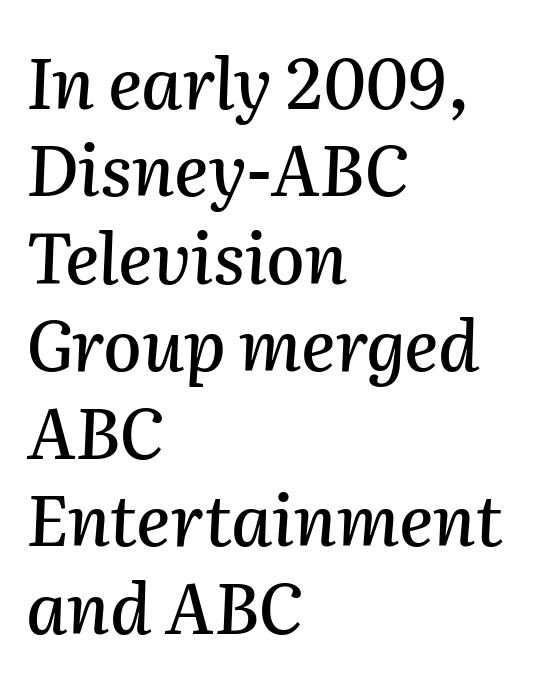
The rendering uses natural spacing where letterforms have individual widths. The paragraph shown leans on its left margin. Summary of vertical rhythm: regular, with standard interline spacing. Nobody touched the tracking dial on this one.
